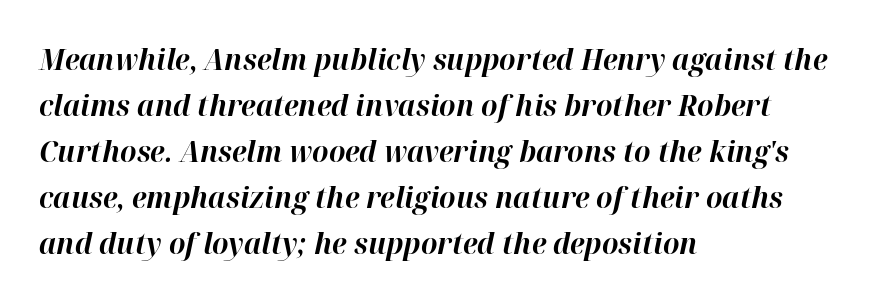
The glyphs are unaccompanied by any horizontal stroke below them. Strokes here are thick enough to call this a true bold. There is no visible air inserted between adjacent glyphs. Think of a printed novel: that variable character pitch is what you see here. Baseline-to-baseline distance is the conventional proportion of letter height. All the whitespace from short lines collects on the right.
